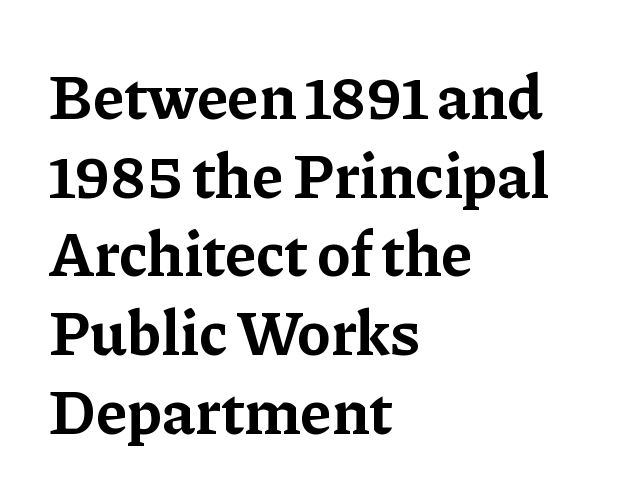
Evenly set lines give the paragraph a standard silhouette. Is there any slant? The stems are plumb. Any mark beneath the type? The region is blank. The rag falls on the right side of this text block.
